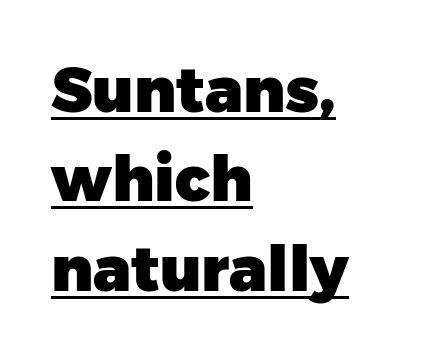
{"serif": "no", "italic": "no", "bold": "yes", "weight": "heavy", "width": "normal", "stroke_contrast": "low", "x_height": "medium", "monospaced": "no", "underline": "yes", "align": "left", "line_spacing": "normal", "line_spacing_ratio": 1.44, "letter_spacing": "normal", "letter_spacing_em": 0.0, "glyph_px": 62}
